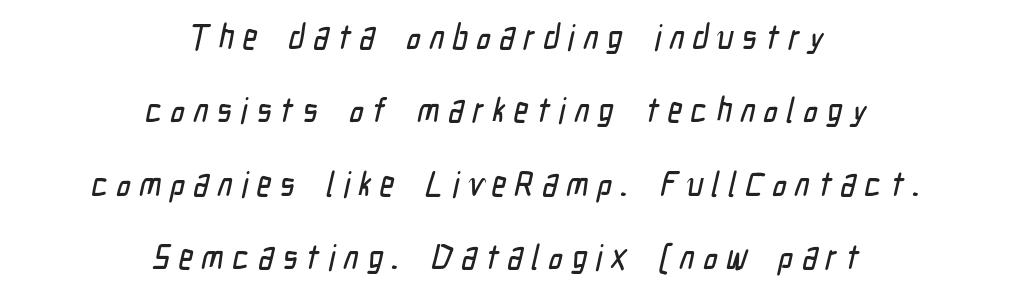
{"serif": "no", "width": "condensed", "stroke_contrast": "low", "x_height": "medium", "monospaced": "no", "underline": "no", "align": "center", "line_spacing": "loose", "line_spacing_ratio": 2.1, "letter_spacing": "wide", "letter_spacing_em": 0.25, "glyph_px": 35}
